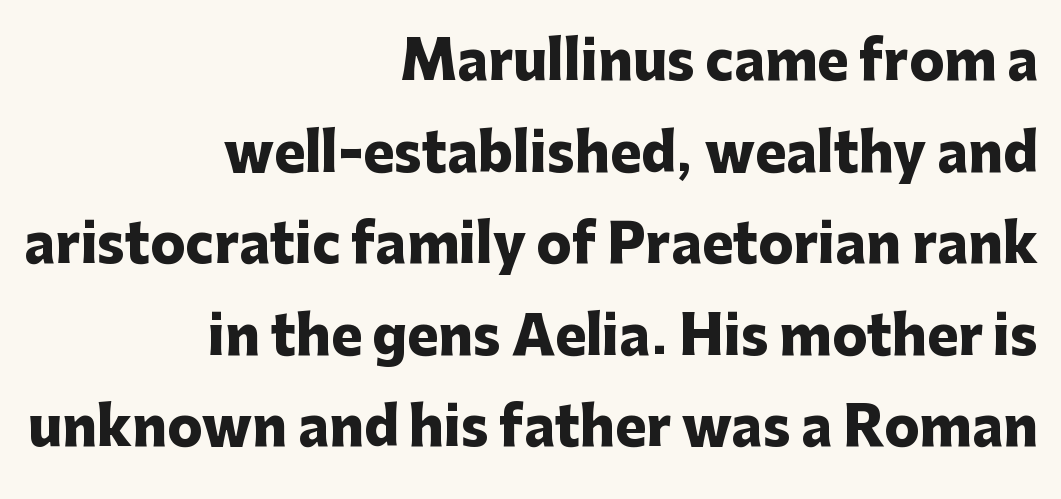
{"serif": "no", "italic": "no", "bold": "yes", "weight": "heavy", "width": "normal", "stroke_contrast": "low", "x_height": "medium", "monospaced": "no", "underline": "no", "align": "right", "line_spacing_ratio": 1.76, "letter_spacing": "normal", "letter_spacing_em": 0.0, "glyph_px": 52}
